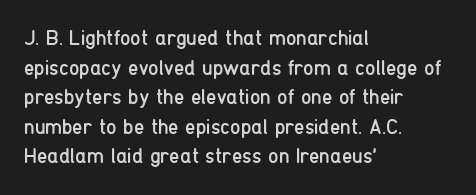
{"italic": "no", "bold": "no", "underline": "no", "align": "left", "line_spacing": "normal", "line_spacing_ratio": 1.41, "letter_spacing": "normal", "letter_spacing_em": 0.0, "glyph_px": 21}
